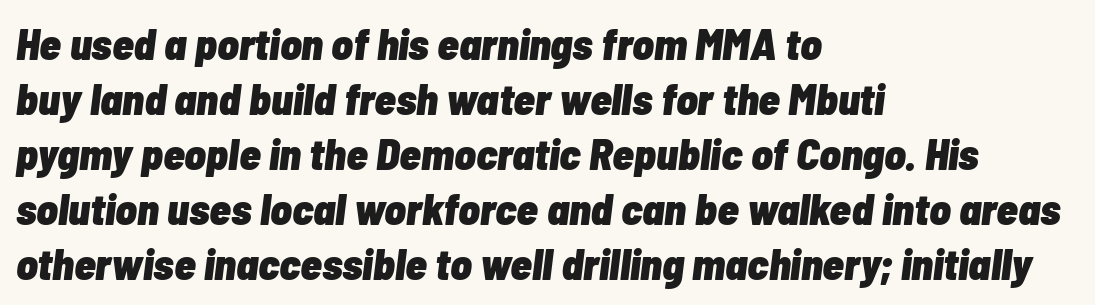
{"italic": "yes", "lean": "right", "slant_degrees": 7, "bold": "yes", "weight": "heavy", "width": "condensed", "stroke_contrast": "low", "x_height": "medium", "monospaced": "no", "underline": "no", "align": "left", "line_spacing": "normal", "line_spacing_ratio": 1.25, "letter_spacing": "normal", "letter_spacing_em": 0.0, "glyph_px": 44}
